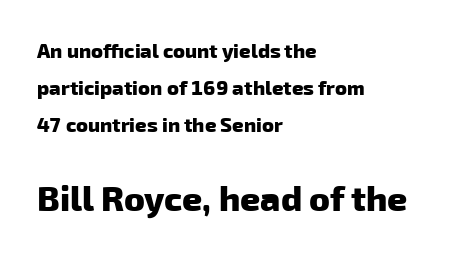
{"serif": "no", "bold": "yes", "weight": "heavy", "width": "normal", "stroke_contrast": "low", "x_height": "medium", "monospaced": "no", "underline": "no", "align": "left", "line_spacing_ratio": 1.84, "letter_spacing": "normal", "letter_spacing_em": 0.0, "larger_block": "second", "size_ratio": 1.75, "glyph_px": 35}
